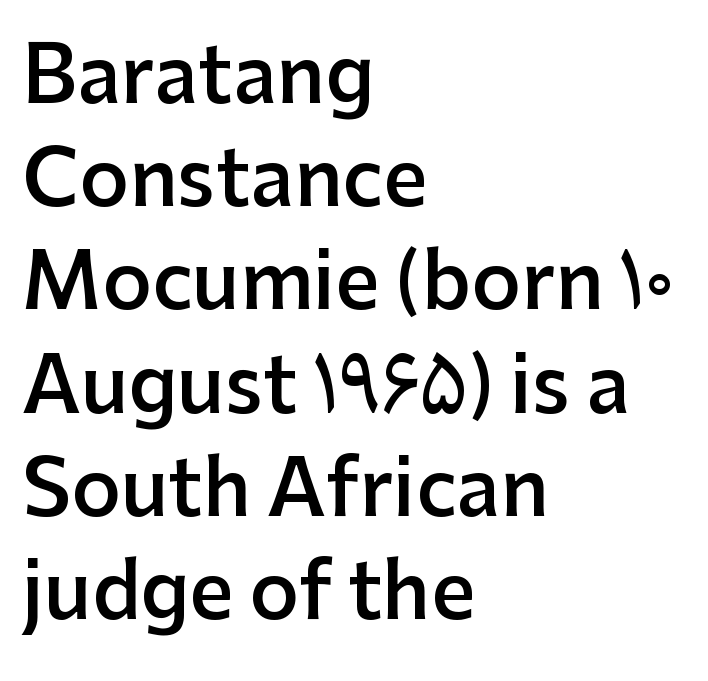
The image shows 77 px semibold sans-serif type, upright; set left-aligned, normal line spacing (1.34x), normal letter spacing, not underlined; low stroke contrast and a medium x-height.
